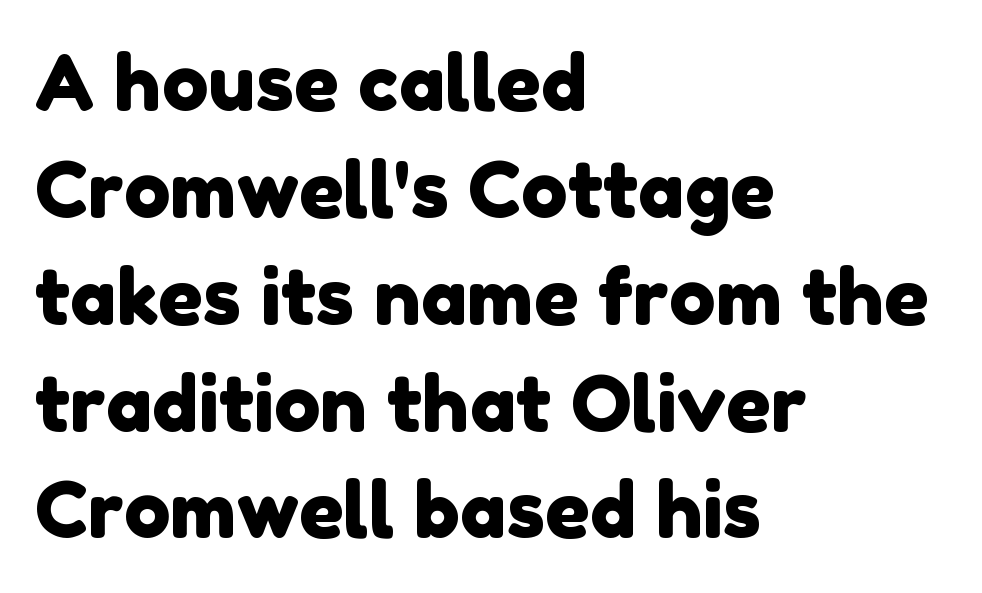
The passage shown is typed in a proportional face where columns would drift. These lines sit exactly where default settings would place them. The passage is arranged the way most books set body copy — flush left. What stands out about the letter spacing? Nothing — it is the standard amount. Descenders are the only things crossing below the line. This is sans-serif lettering, the kind often seen on screens and signage.
